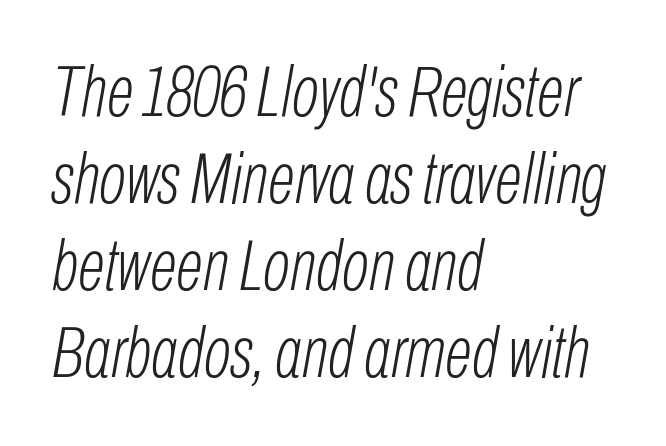
Q: Is the text bold? A: No.
Q: Is the text italic (slanted)? A: Yes, it leans right by about 10 degrees.
Q: Is the text underlined? A: No.
Q: How is the paragraph aligned? A: Left-aligned.
Q: Is the spacing between letters normal or unusually wide? A: Normal.
Q: Width (condensed, normal, or wide)? A: Condensed.
Q: Stroke contrast? A: Low.
Q: x-height? A: Medium.
Q: Monospaced? A: No.
